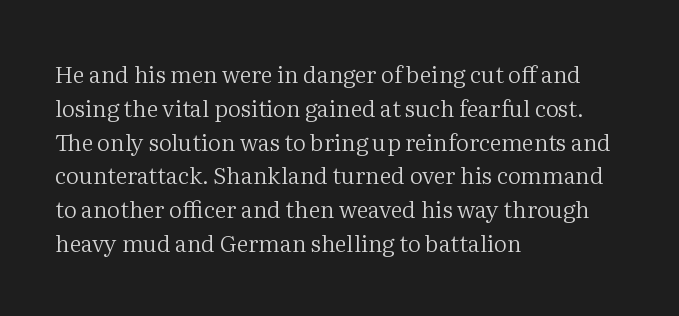
The image shows 23 px text type, upright; set left-aligned, normal line spacing (1.47x), normal letter spacing, not underlined.
